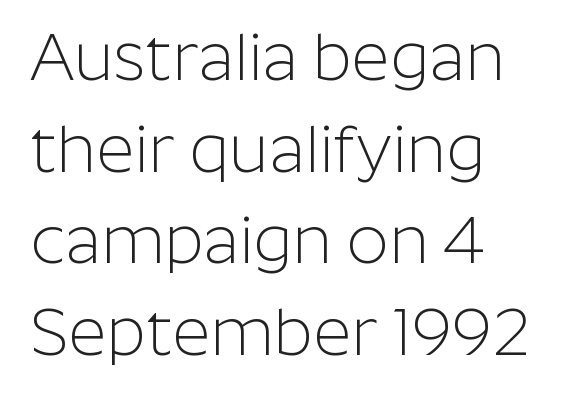
The image shows 66 px light sans-serif type, upright; set left-aligned, normal line spacing (1.39x), normal letter spacing, not underlined; low stroke contrast and a medium x-height.
